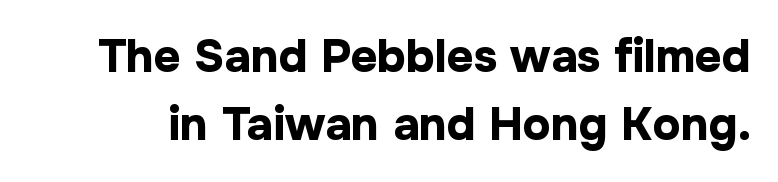
Q: Is the text bold? A: Yes.
Q: Is the text italic (slanted)? A: No, it is upright.
Q: Is the typeface a serif or a sans-serif typeface? A: Sans-serif.
Q: Is the text underlined? A: No.
Q: Is the spacing between letters normal or unusually wide? A: Normal.
Q: Is the spacing between lines tight, normal or loose? A: Normal.
Q: Width (condensed, normal, or wide)? A: Normal.
Q: Stroke contrast? A: Low.
Q: x-height? A: Medium.
Q: Monospaced? A: No.
